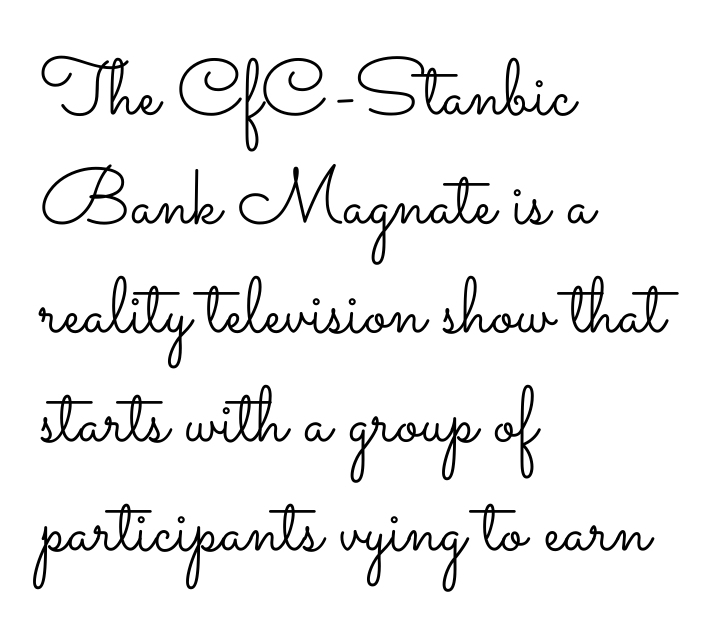
The image shows 79 px light, wide type; set left-aligned, normal line spacing (1.38x), normal letter spacing, not underlined; low stroke contrast and a small x-height.
